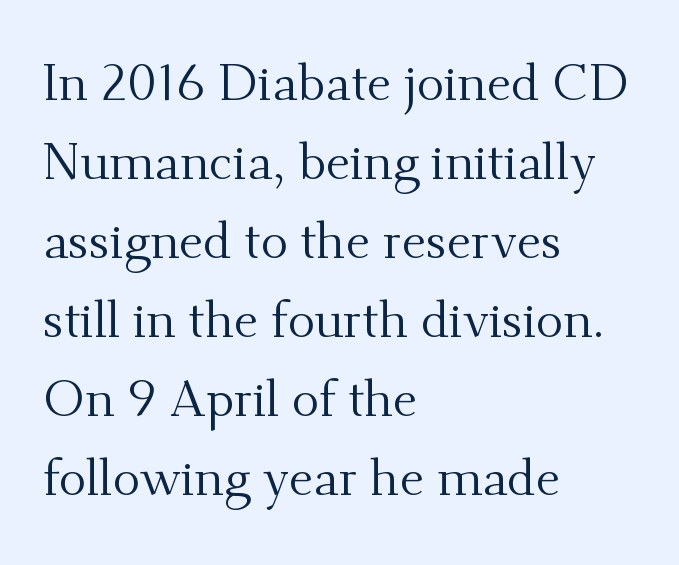
The image shows 51 px regular-weight serif type, upright; set left-aligned, normal line spacing (1.55x), normal letter spacing, not underlined; medium stroke contrast and a small x-height.
